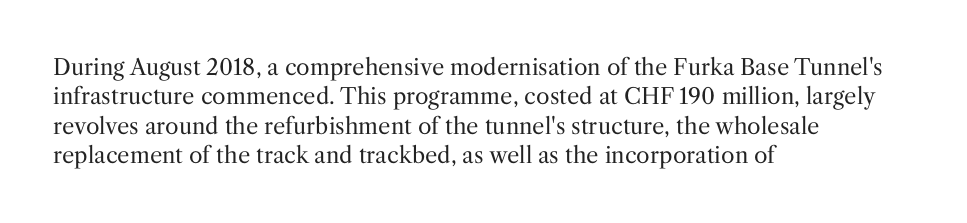
{"italic": "no", "bold": "no", "underline": "no", "align": "left", "line_spacing": "normal", "line_spacing_ratio": 1.34, "letter_spacing": "normal", "letter_spacing_em": 0.0, "glyph_px": 22}
